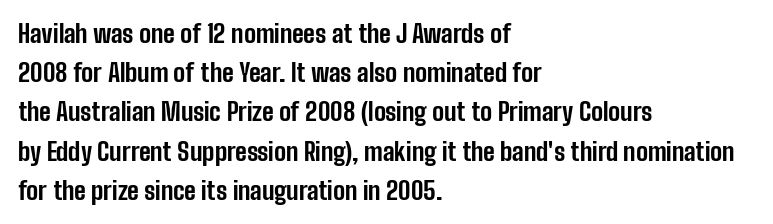
{"italic": "no", "bold": "yes", "underline": "no", "align": "left", "line_spacing": "normal", "line_spacing_ratio": 1.57, "letter_spacing": "normal", "letter_spacing_em": 0.0, "glyph_px": 25}
